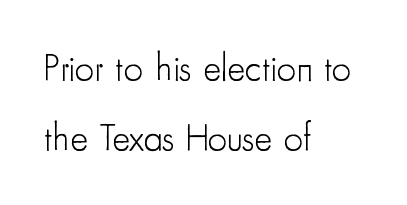
{"serif": "no", "italic": "no", "bold": "no", "weight": "light", "width": "condensed", "stroke_contrast": "low", "x_height": "small", "monospaced": "no", "underline": "no", "align": "left", "line_spacing_ratio": 1.83, "letter_spacing": "normal", "letter_spacing_em": 0.0, "glyph_px": 38}
